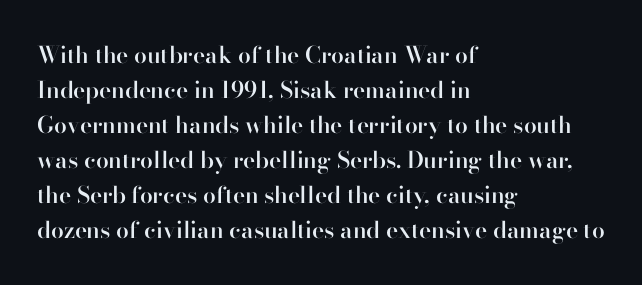
{"italic": "no", "bold": "semi", "underline": "no", "align": "left", "line_spacing": "normal", "line_spacing_ratio": 1.52, "letter_spacing": "normal", "letter_spacing_em": 0.0, "glyph_px": 23}
